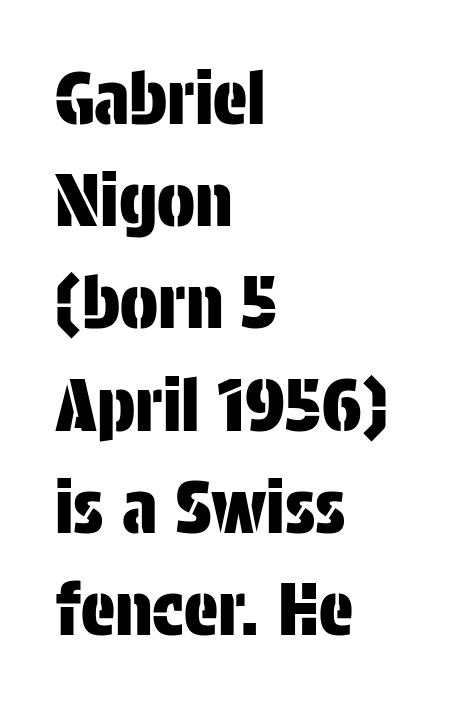
Q: Is the text italic (slanted)? A: No, it is upright.
Q: Is the typeface a serif or a sans-serif typeface? A: Sans-serif.
Q: Is the text underlined? A: No.
Q: How is the paragraph aligned? A: Left-aligned.
Q: Is the spacing between letters normal or unusually wide? A: Normal.
Q: Is the spacing between lines tight, normal or loose? A: Normal.
Q: Width (condensed, normal, or wide)? A: Condensed.
Q: Stroke contrast? A: Low.
Q: x-height? A: Large.
Q: Monospaced? A: No.
